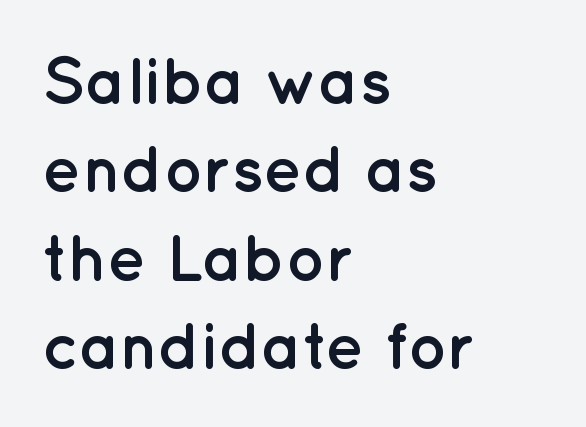
The letters stand straight up with perfectly vertical stems. The block of text has a typical density, with ordinary space between rows. The typesetter chose a ragged-right arrangement here. You could not count columns in this text — the font is proportionally spaced. Serifs: no, the terminals of the letterforms are clean. Is the letter spacing exaggerated? No — it looks like the ordinary default.
